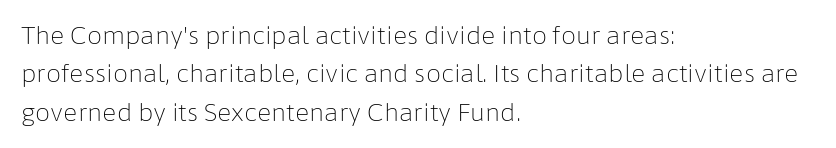
The image shows 24 px text type, upright; set left-aligned, normal line spacing (1.6x), normal letter spacing, not underlined.
